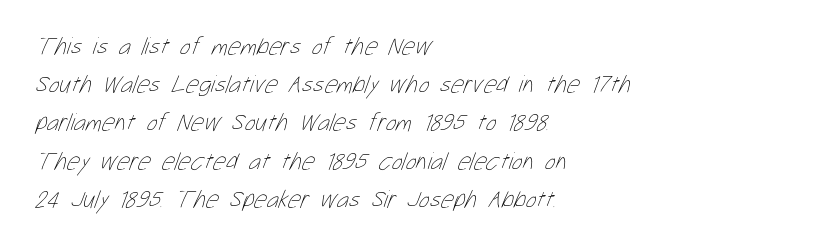
Every row of glyphs begins at an identical x-position on the left. The designer left line spacing at the default. No extra ink here — the face is not bold. Short note: letters normally spaced. The area under the type is left untouched.
